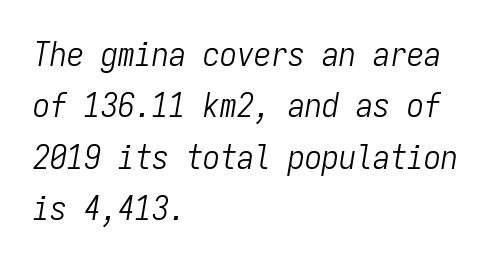
Q: Is the text bold? A: No.
Q: Is the text italic (slanted)? A: Yes, it leans right by about 9 degrees.
Q: Is the text underlined? A: No.
Q: How is the paragraph aligned? A: Left-aligned.
Q: Is the spacing between letters normal or unusually wide? A: Normal.
Q: Is the spacing between lines tight, normal or loose? A: Normal.
Q: Width (condensed, normal, or wide)? A: Condensed.
Q: Stroke contrast? A: Low.
Q: x-height? A: Medium.
Q: Monospaced? A: Yes.
